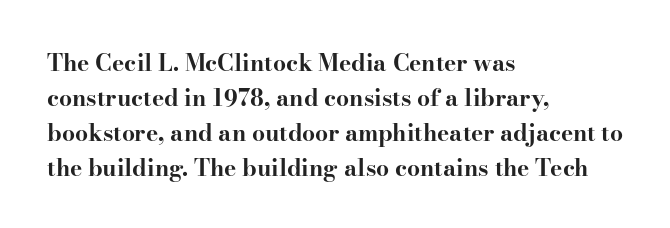
A normal amount of white space separates one row of letters from the next. The lines in this sample share a left origin and differ only in where they stop. Characters follow at the spacing the type designer built in. In terms of weight, the rendering is a true, heavy bold.
